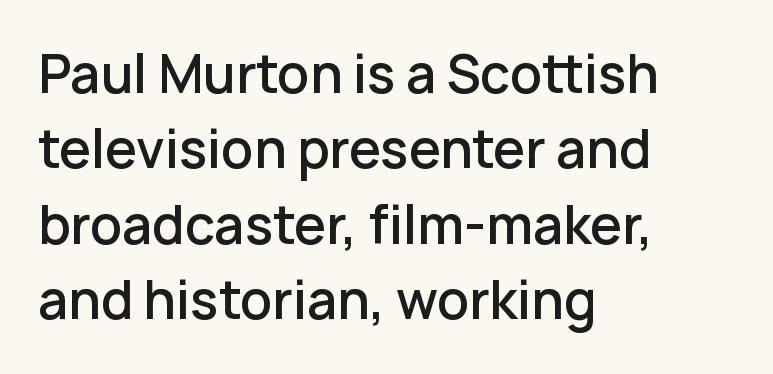
Q: Is the text bold? A: Semi-bold.
Q: Is the text italic (slanted)? A: No, it is upright.
Q: Is the typeface a serif or a sans-serif typeface? A: Sans-serif.
Q: Is the text underlined? A: No.
Q: How is the paragraph aligned? A: Left-aligned.
Q: Is the spacing between letters normal or unusually wide? A: Normal.
Q: Is the spacing between lines tight, normal or loose? A: Normal.
Q: Width (condensed, normal, or wide)? A: Normal.
Q: Stroke contrast? A: Low.
Q: x-height? A: Medium.
Q: Monospaced? A: No.
